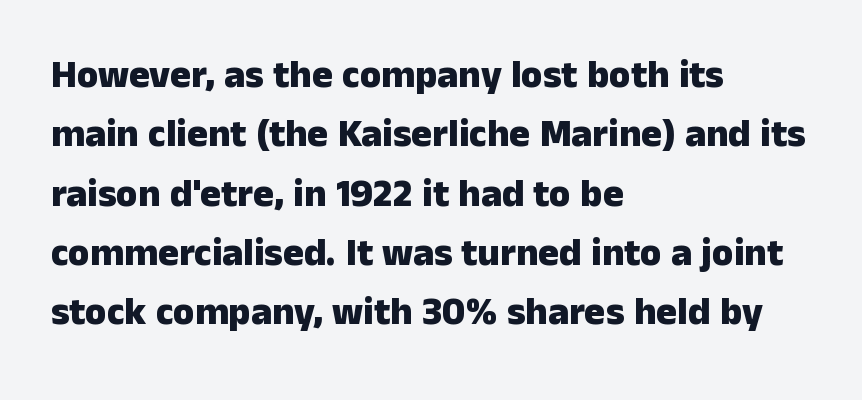
Q: Is the text bold? A: Yes.
Q: Is the text italic (slanted)? A: No, it is upright.
Q: Is the typeface a serif or a sans-serif typeface? A: Sans-serif.
Q: Is the text underlined? A: No.
Q: How is the paragraph aligned? A: Left-aligned.
Q: Is the spacing between letters normal or unusually wide? A: Normal.
Q: Is the spacing between lines tight, normal or loose? A: Normal.
Q: Width (condensed, normal, or wide)? A: Normal.
Q: Stroke contrast? A: Low.
Q: x-height? A: Medium.
Q: Monospaced? A: No.
